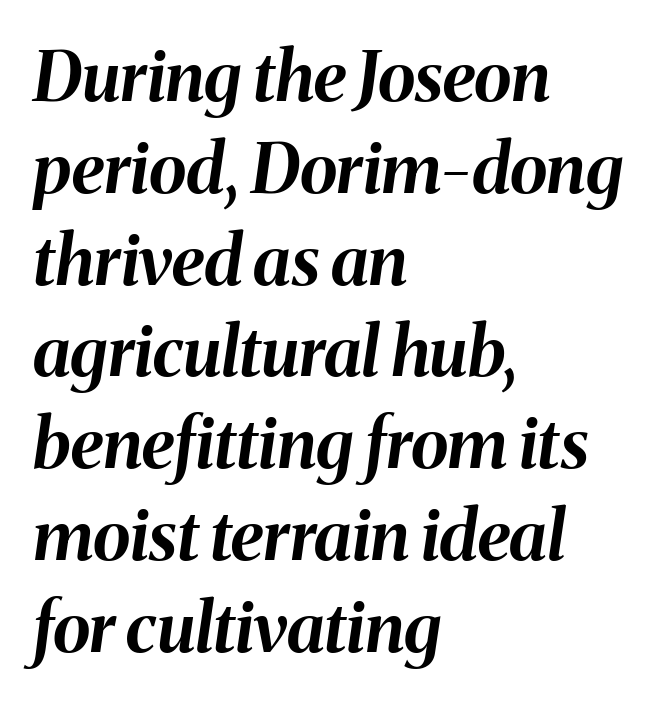
The image shows 69 px bold type, italic (leaning right); set left-aligned, normal line spacing (1.33x), normal letter spacing, not underlined; medium stroke contrast and a medium x-height.
